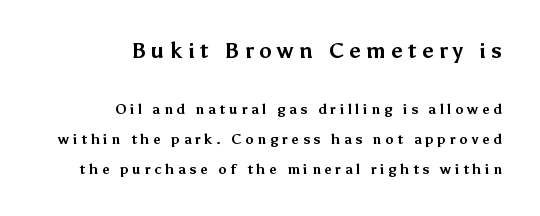
The image shows 21 px bold type, upright; set right-aligned, loose line spacing (2.14x), unusually wide letter spacing (+0.26 em), not underlined; the first (top) block is 1.5x larger.
